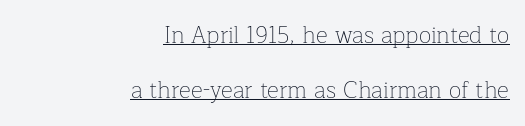
Q: Is the text bold? A: No.
Q: Is the text italic (slanted)? A: No, it is upright.
Q: Is the text underlined? A: Yes.
Q: How is the paragraph aligned? A: Right-aligned.
Q: Is the spacing between letters normal or unusually wide? A: Normal.
Q: Is the spacing between lines tight, normal or loose? A: Loose.
